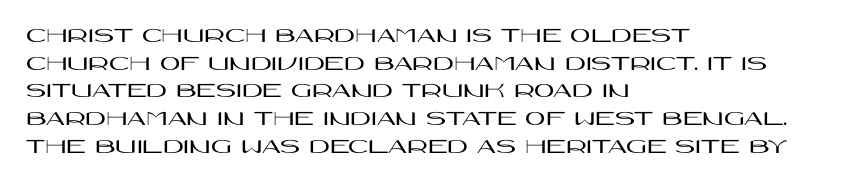
Regarding leading, the lines here are spaced in the standard way. The space beneath each line is pristine and unruled. Tracking value appears to be zero — textbook default spacing. The setting favours the left margin, as ordinary paragraphs usually do.
